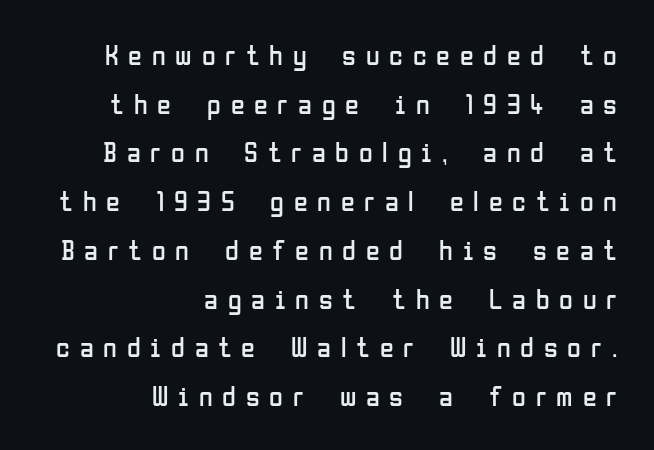
The tracking jumps out immediately: characters are airy and widely separated. Glance below the letters and you will spot only blank space. Varying glyph widths throughout — classic text-font behaviour. Casual observation: everything's shoved over to the right. The lettering holds an erect, upright posture throughout. The cut favours lightness, reaching ordinary text weight at its darkest.
